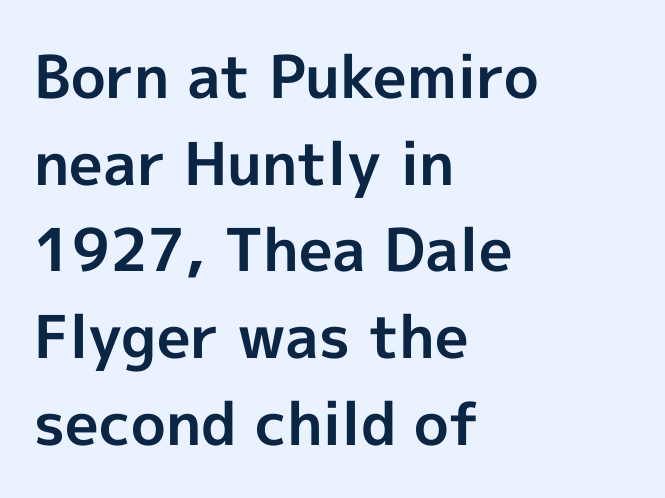
Q: Is the text bold? A: Yes.
Q: Is the text italic (slanted)? A: No, it is upright.
Q: Is the typeface a serif or a sans-serif typeface? A: Sans-serif.
Q: Is the text underlined? A: No.
Q: How is the paragraph aligned? A: Left-aligned.
Q: Is the spacing between letters normal or unusually wide? A: Normal.
Q: Is the spacing between lines tight, normal or loose? A: Normal.
Q: Width (condensed, normal, or wide)? A: Normal.
Q: x-height? A: Medium.
Q: Monospaced? A: No.
